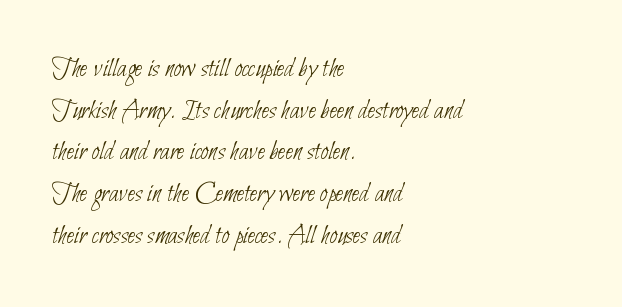
These lines are rendered in a variable-pitch font. Successive baselines arrive at the customary interval. Notice how the passage keeps a crisp vertical edge on the left only. Check the space under the baseline: it is left empty.
